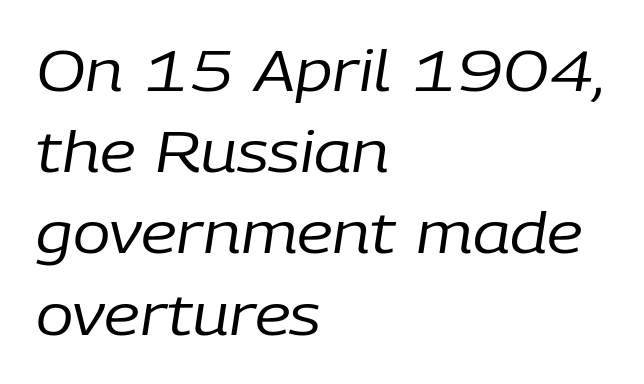
{"italic": "yes", "lean": "right", "slant_degrees": 9, "bold": "no", "weight": "regular", "width": "normal", "stroke_contrast": "low", "x_height": "medium", "monospaced": "no", "underline": "no", "align": "left", "line_spacing": "normal", "line_spacing_ratio": 1.45, "letter_spacing": "normal", "letter_spacing_em": 0.0, "glyph_px": 56}
